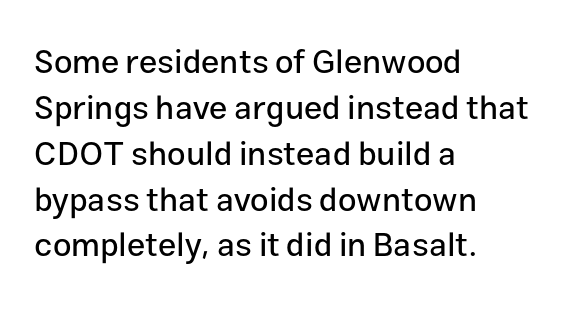
The image shows 33 px sans-serif type, upright; set left-aligned, normal line spacing (1.39x), normal letter spacing, not underlined; low stroke contrast and a medium x-height.
